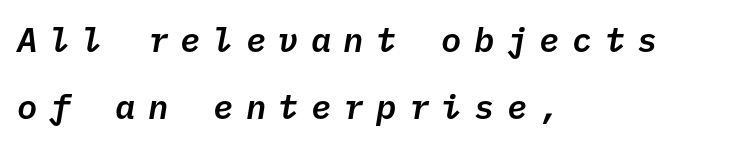
The image shows 34 px text type, italic (leaning right), monospaced; set left-aligned, loose line spacing (1.98x), unusually wide letter spacing (+0.36 em), not underlined; low stroke contrast and a medium x-height.
